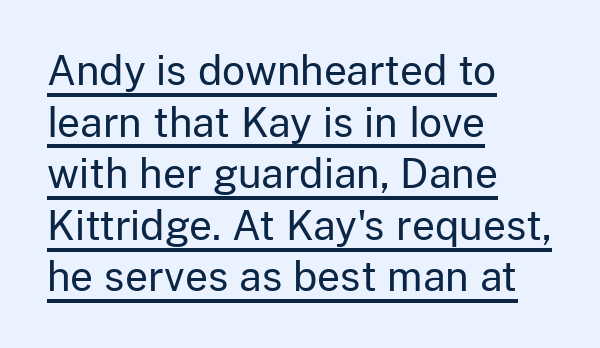
Q: Is the text bold? A: No.
Q: Is the text italic (slanted)? A: No, it is upright.
Q: Is the typeface a serif or a sans-serif typeface? A: Sans-serif.
Q: Is the text underlined? A: Yes.
Q: How is the paragraph aligned? A: Left-aligned.
Q: Is the spacing between letters normal or unusually wide? A: Normal.
Q: Is the spacing between lines tight, normal or loose? A: Normal.
Q: Width (condensed, normal, or wide)? A: Normal.
Q: Stroke contrast? A: Low.
Q: x-height? A: Medium.
Q: Monospaced? A: No.
